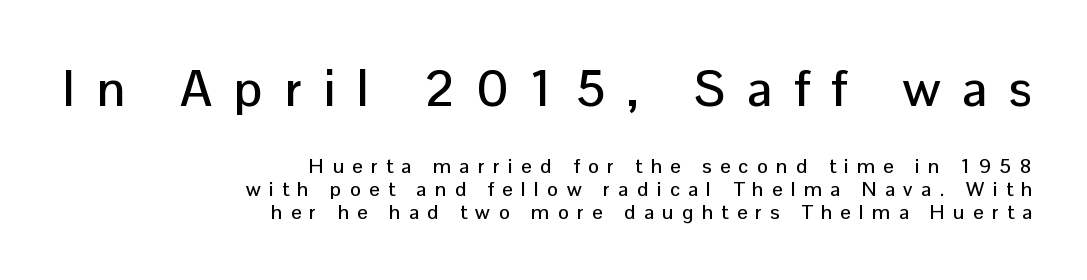
The image shows 51 px sans-serif type, upright; set right-aligned, tight line spacing (1.13x), unusually wide letter spacing (+0.43 em), not underlined; the first (top) block is 2.55x larger; low stroke contrast and a medium x-height.
